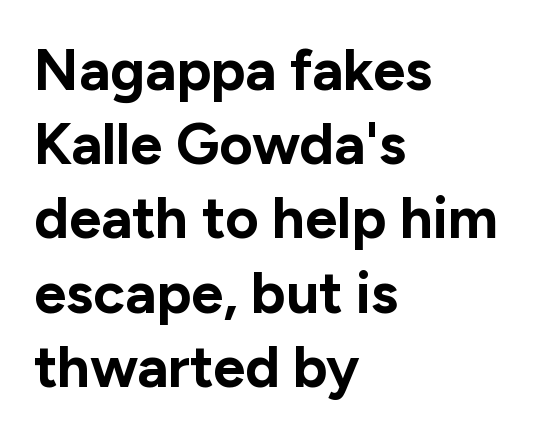
The image shows 58 px bold sans-serif type, upright; set left-aligned, normal line spacing (1.28x), normal letter spacing, not underlined; low stroke contrast and a medium x-height.
